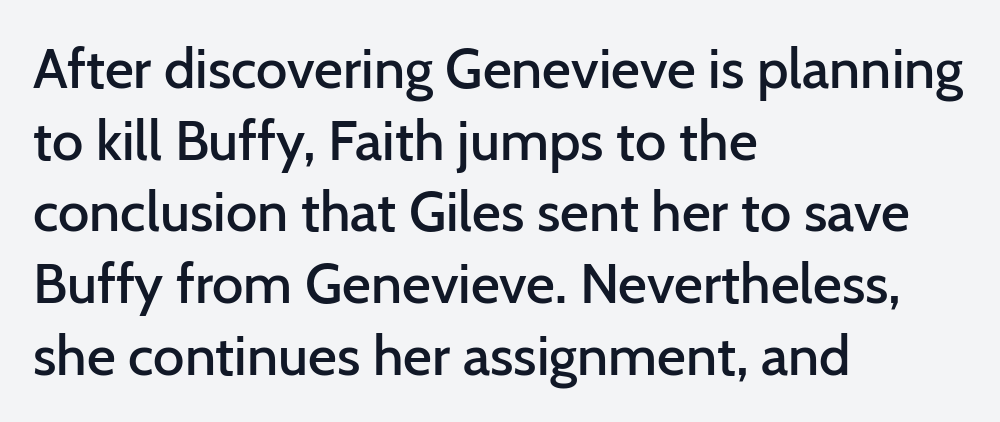
This is moderately heavy type, rendered in semibold. Tall strokes in this sample are plumb rather than angled. The line-height multiplier appears to be the usual default. Typographically, this falls in the sans-serif category. The zone under the glyphs is completely vacant.
